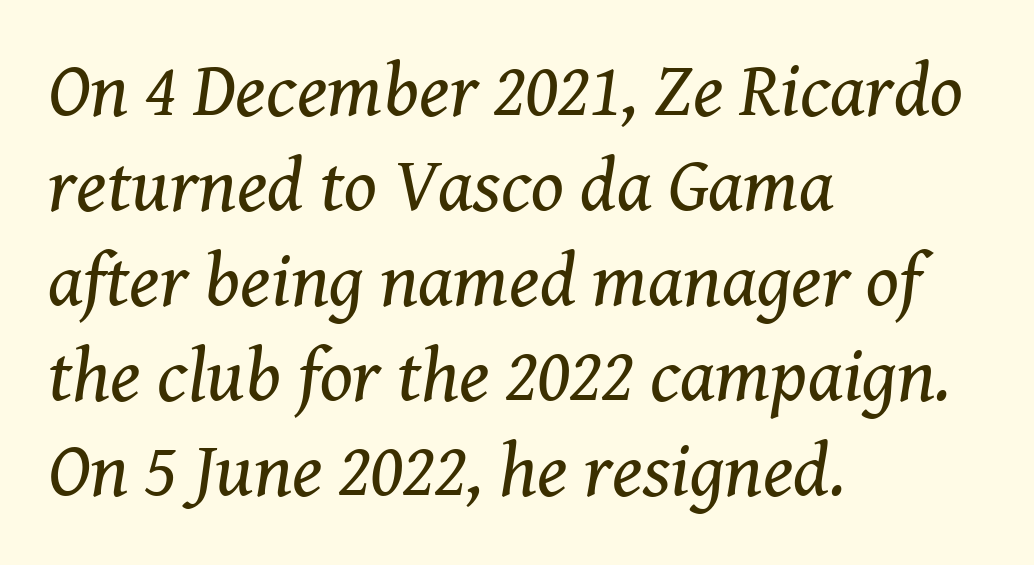
The image shows 76 px regular-weight serif type, italic (leaning right); set left-aligned, normal line spacing (1.25x), normal letter spacing, not underlined; medium stroke contrast and a medium x-height.
